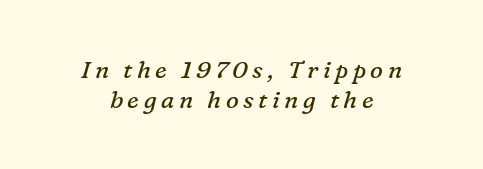
The image shows 24 px text type, italic (leaning right); set line spacing 1.23x, not underlined.
